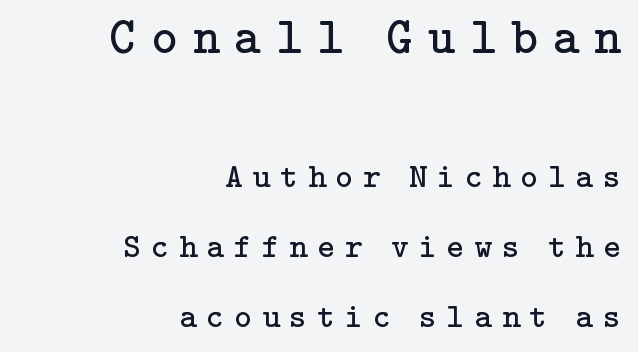
Q: Is the text bold? A: No.
Q: Is the text italic (slanted)? A: No, it is upright.
Q: Is the typeface a serif or a sans-serif typeface? A: Serif.
Q: Is the text underlined? A: No.
Q: How is the paragraph aligned? A: Right-aligned.
Q: Is the spacing between letters normal or unusually wide? A: Unusually wide.
Q: Is the spacing between lines tight, normal or loose? A: Loose.
Q: Which block of text is set in a larger size, the first (top) or the second (bottom)? A: The first (top) one.
Q: Width (condensed, normal, or wide)? A: Normal.
Q: Stroke contrast? A: Low.
Q: x-height? A: Medium.
